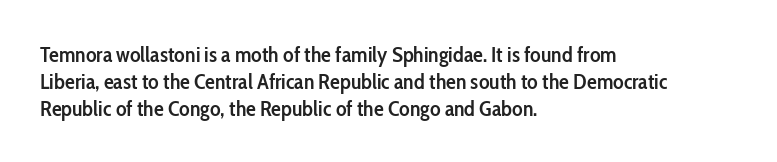
The image shows 22 px text type, upright; set left-aligned, line spacing 1.22x, normal letter spacing, not underlined.
